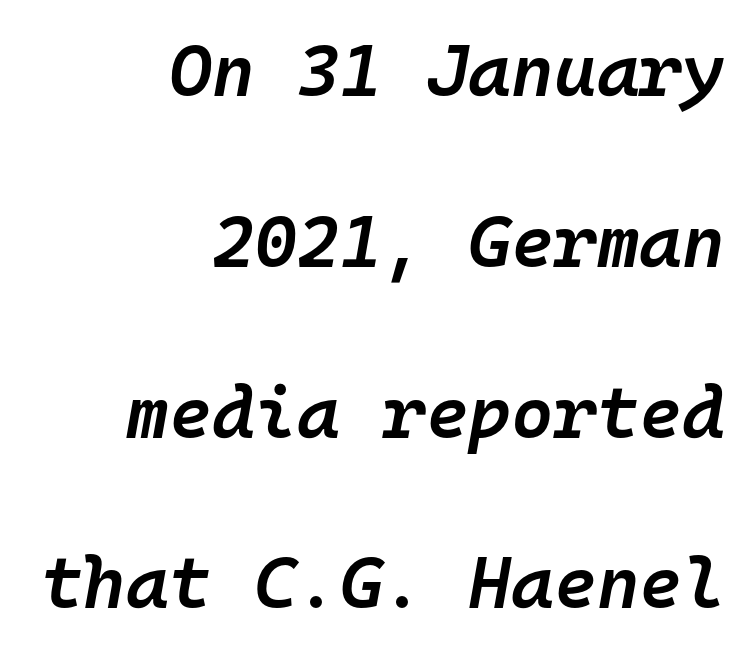
The image shows 73 px semibold type, italic (leaning right), monospaced; set right-aligned, loose line spacing (2.34x), normal letter spacing, not underlined; low stroke contrast and a medium x-height.
